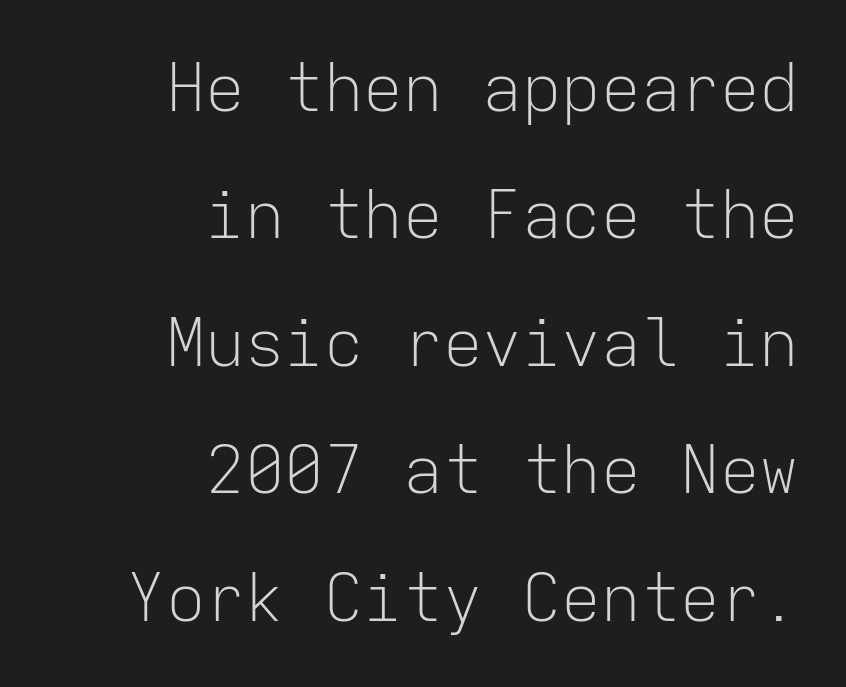
The image shows 66 px light sans-serif type, upright, monospaced; set right-aligned, loose line spacing (1.93x), normal letter spacing, not underlined; low stroke contrast and a medium x-height.
